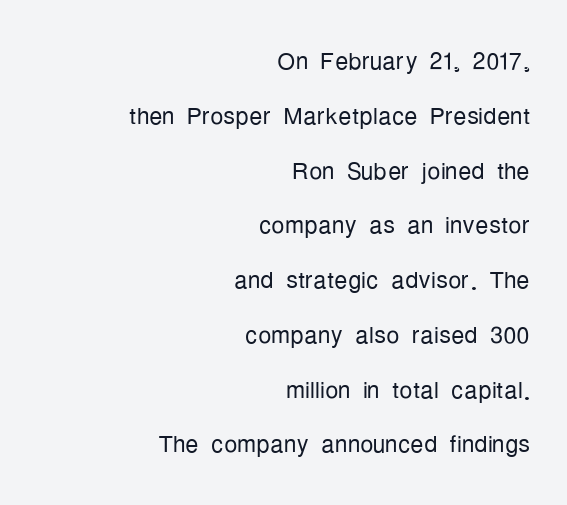
Q: Is the text bold? A: No.
Q: Is the text italic (slanted)? A: No, it is upright.
Q: Is the typeface a serif or a sans-serif typeface? A: Sans-serif.
Q: Is the text underlined? A: No.
Q: How is the paragraph aligned? A: Right-aligned.
Q: Is the spacing between letters normal or unusually wide? A: Normal.
Q: Is the spacing between lines tight, normal or loose? A: Normal.
Q: Width (condensed, normal, or wide)? A: Condensed.
Q: Stroke contrast? A: Low.
Q: x-height? A: Medium.
Q: Monospaced? A: No.
